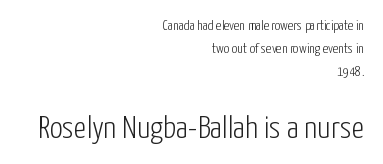
The more generous point size was reserved for the lower chunk. Weight: not bold — regular or lighter. Is the block centered? No — it sits flush against the right margin. Looks like regular typesetting: each glyph gets only the width it needs. In terms of letterspacing, this is plain default setting.
